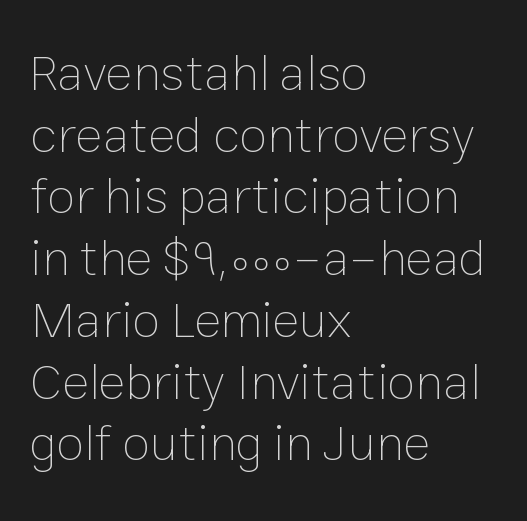
Does the copy run flush right? No — it runs flush left. Vertical stems look standard width or narrower in stroke. The axis of the letterforms is exactly vertical. The zone under the glyphs is completely vacant. Is this a fixed-width face? No — the glyphs have proportional, varying widths. Words appear dense and cohesive because spacing is normal.
